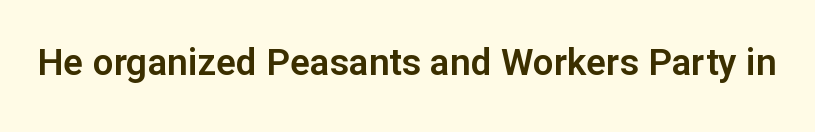
Spacing between characters is what you'd get straight out of the box. Just letters on the line, the space beneath them empty. This rendering employs a face without finishing strokes, i.e., a sans-serif. Each letter keeps its own natural width here, so spacing adapts to shape. Quick note: not italic, upright.
